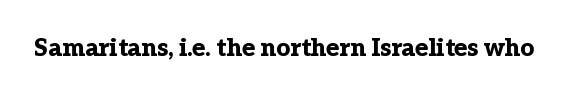
{"italic": "no", "bold": "yes", "underline": "no", "letter_spacing": "normal", "letter_spacing_em": 0.0, "glyph_px": 24}
